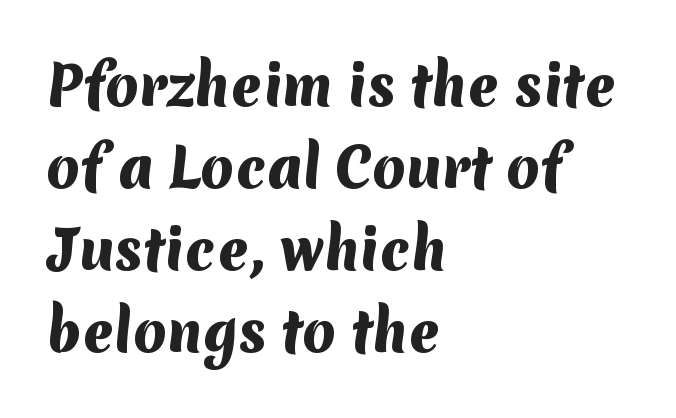
The image shows 54 px heavy sans-serif type; set left-aligned, normal line spacing (1.52x), normal letter spacing, not underlined; medium stroke contrast and a medium x-height.
